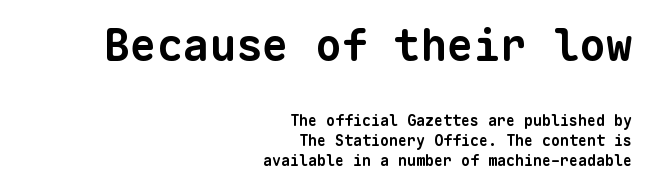
The strip under each line holds only bare page. Note: larger setting up top, smaller setting below. Casual observation: everything's shoved over to the right. How heavy is the stroke? Heavy — this is a bold. Unlike a traditional serif, this face leaves its strokes unadorned.
